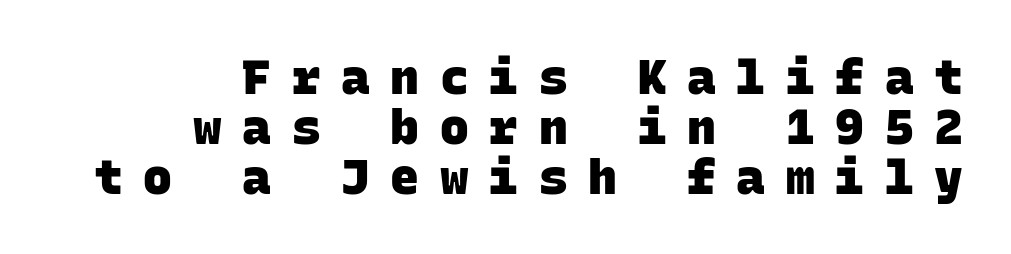
Q: Is the text bold? A: Yes.
Q: Is the typeface a serif or a sans-serif typeface? A: Sans-serif.
Q: Is the text underlined? A: No.
Q: How is the paragraph aligned? A: Right-aligned.
Q: Is the spacing between letters normal or unusually wide? A: Unusually wide.
Q: Is the spacing between lines tight, normal or loose? A: Tight.
Q: Width (condensed, normal, or wide)? A: Normal.
Q: Stroke contrast? A: Low.
Q: x-height? A: Large.
Q: Monospaced? A: Yes.
